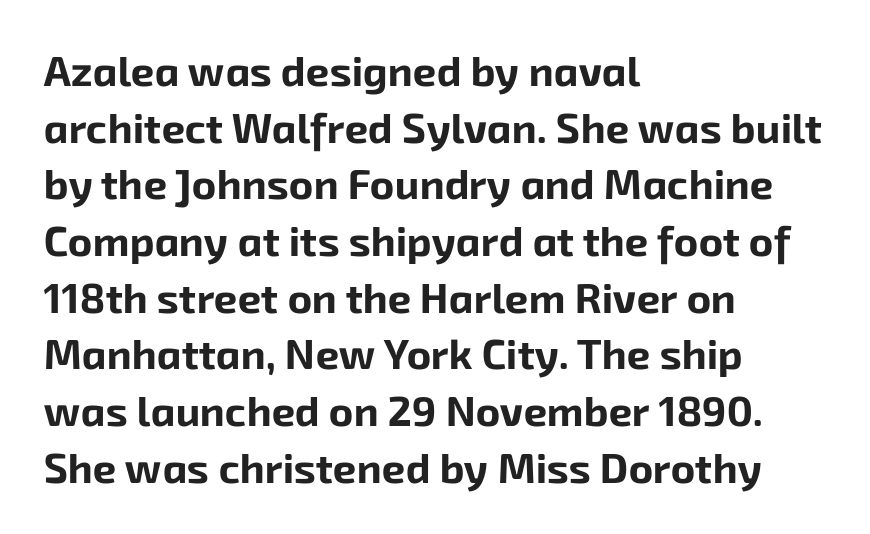
Q: Is the text bold? A: Yes.
Q: Is the typeface a serif or a sans-serif typeface? A: Sans-serif.
Q: Is the text underlined? A: No.
Q: How is the paragraph aligned? A: Left-aligned.
Q: Is the spacing between letters normal or unusually wide? A: Normal.
Q: Is the spacing between lines tight, normal or loose? A: Normal.
Q: Width (condensed, normal, or wide)? A: Normal.
Q: Stroke contrast? A: Low.
Q: x-height? A: Medium.
Q: Monospaced? A: No.
